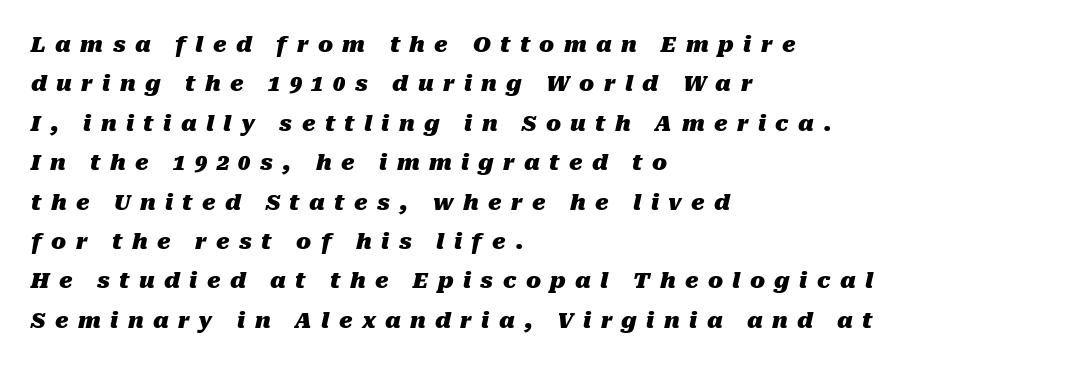
Slant detected: the letters are inclined. Letter spacing: wide. The setting favours the left margin, as ordinary paragraphs usually do. Honestly, there is no underline to notice here at all. Bold? Absolutely — the strokes are thick and heavy.
